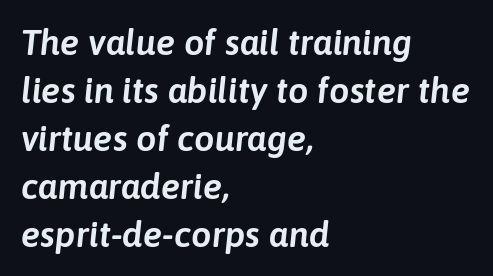
Descender tails drop into unmarked territory. Line starts are locked; line ends wander. A normal amount of white space separates one row of letters from the next. The passage shown is typed in a proportional face where columns would drift. The specimen reads as italic at a glance.
